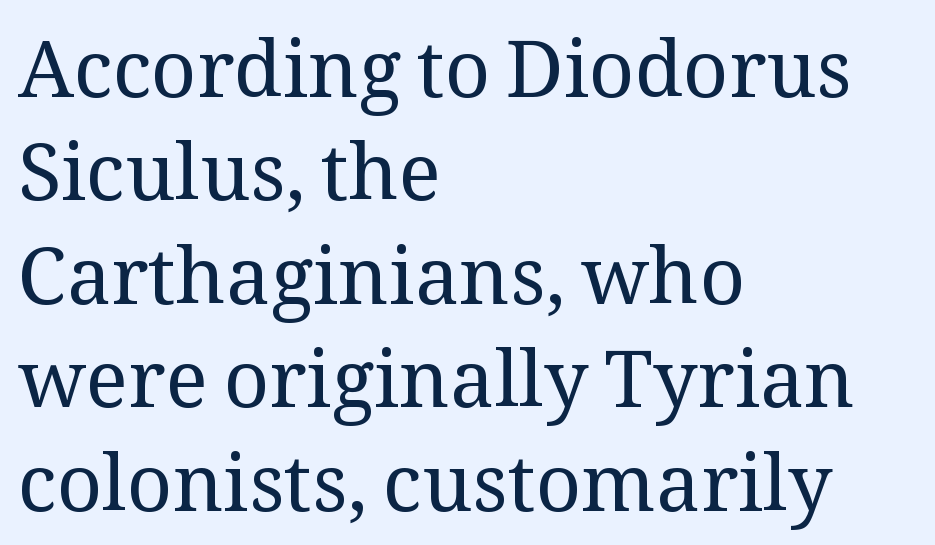
{"serif": "yes", "italic": "no", "bold": "no", "weight": "regular", "width": "normal", "stroke_contrast": "medium", "x_height": "medium", "monospaced": "no", "underline": "no", "align": "left", "line_spacing": "normal", "line_spacing_ratio": 1.31, "letter_spacing": "normal", "letter_spacing_em": 0.0, "glyph_px": 79}
